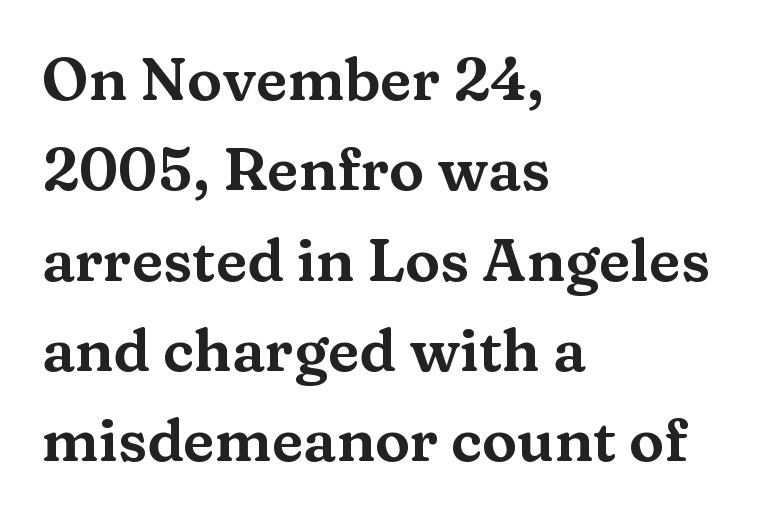
How would I describe the line gaps? Plain and ordinary. Type without underlining. This rendering uses left alignment, leaving the right contour irregular. Rendered with straight, roman letterforms.
